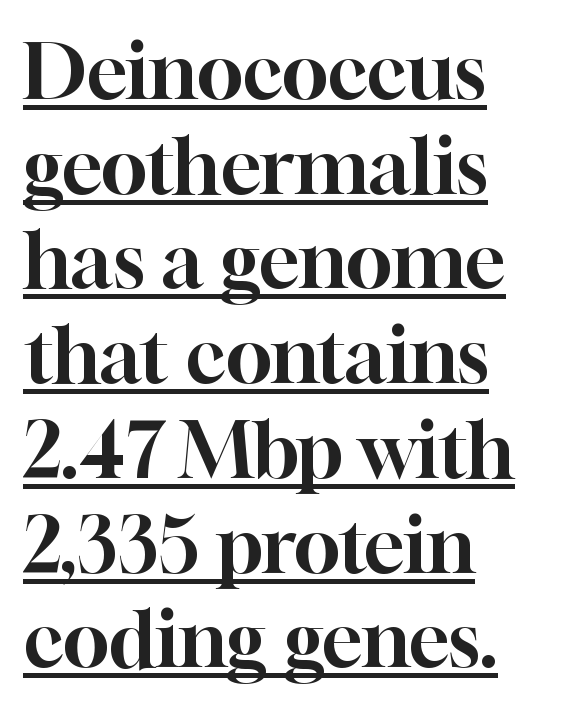
The image shows 77 px serif type, upright; set left-aligned, line spacing 1.23x, normal letter spacing, underlined; high stroke contrast and a medium x-height.
